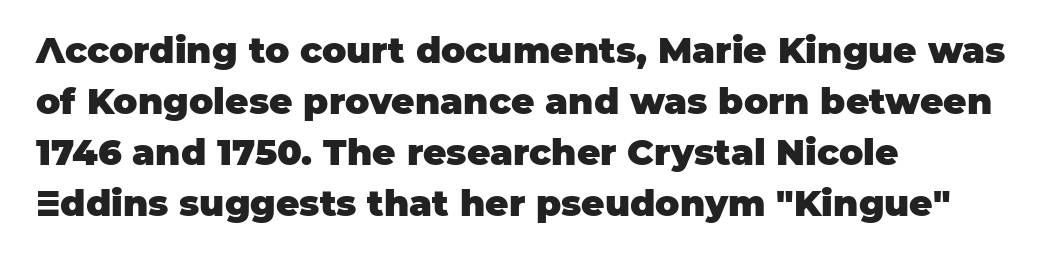
The image shows 36 px heavy sans-serif type, upright; set left-aligned, normal line spacing (1.42x), normal letter spacing, not underlined; low stroke contrast and a large x-height.
